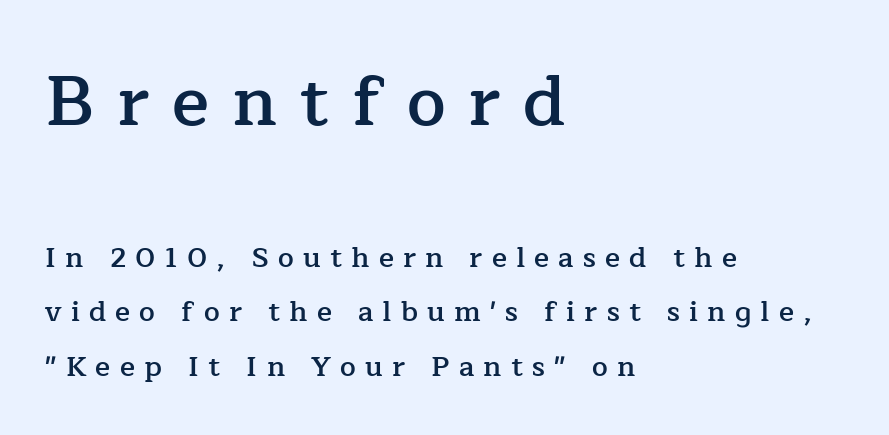
Here the designer chose a conventional face with non-uniform glyph widths. The gap between lines stays unmarked. The initial chunk of copy outweighs the following chunk in type size. Set as a demibold, roughly 600 on the weight scale. To sum up the face: it has serifs.
